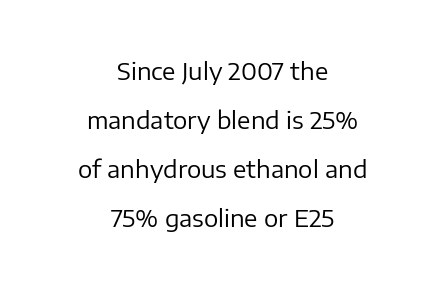
{"italic": "no", "bold": "no", "underline": "no", "align": "center", "line_spacing": "loose", "line_spacing_ratio": 2.04, "letter_spacing": "normal", "letter_spacing_em": 0.0, "glyph_px": 24}
